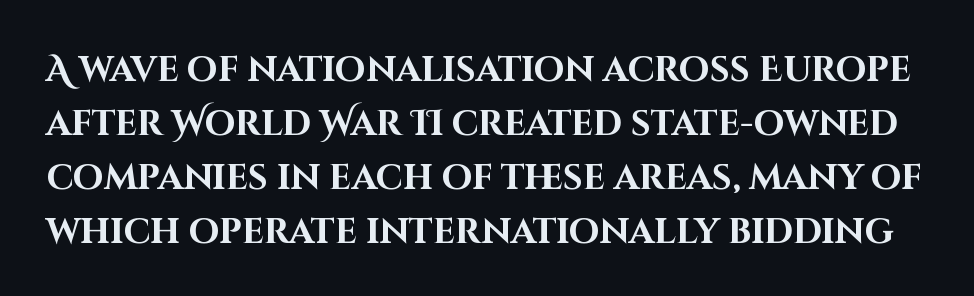
{"serif": "no", "italic": "no", "bold": "yes", "weight": "bold", "width": "normal", "stroke_contrast": "high", "x_height": "large", "monospaced": "no", "underline": "no", "line_spacing": "normal", "line_spacing_ratio": 1.54, "letter_spacing": "normal", "letter_spacing_em": 0.0, "glyph_px": 35}
